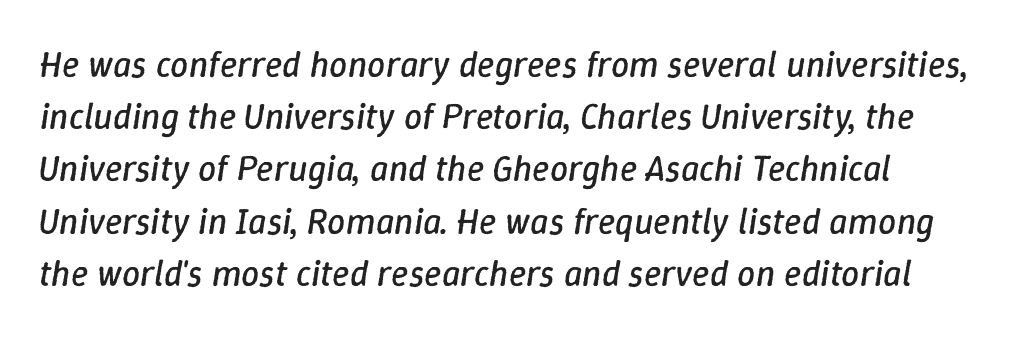
Q: Is the text bold? A: No.
Q: Is the text italic (slanted)? A: Yes, it leans right by about 9 degrees.
Q: Is the text underlined? A: No.
Q: Is the spacing between letters normal or unusually wide? A: Normal.
Q: Is the spacing between lines tight, normal or loose? A: Normal.
Q: Width (condensed, normal, or wide)? A: Normal.
Q: Stroke contrast? A: Low.
Q: x-height? A: Medium.
Q: Monospaced? A: No.
